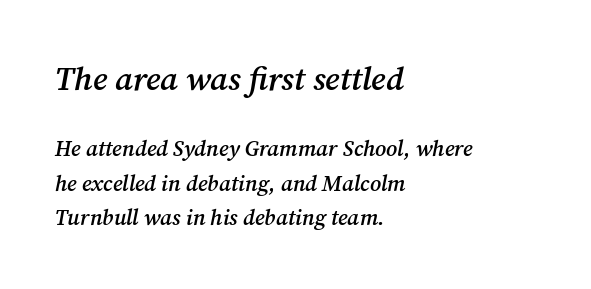
The image shows 33 px semibold serif type, italic (leaning right); set left-aligned, normal line spacing (1.57x), normal letter spacing, not underlined; the first (top) block is 1.5x larger; medium stroke contrast and a medium x-height.
